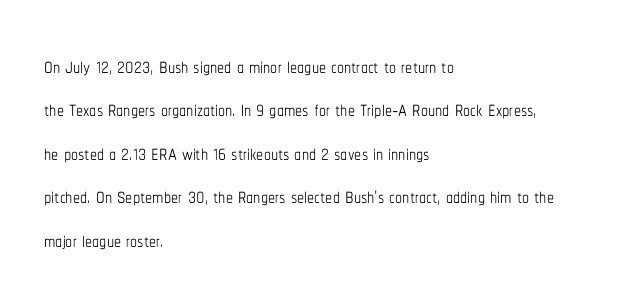
{"italic": "no", "bold": "no", "weight": "thin", "width": "condensed", "stroke_contrast": "low", "x_height": "medium", "monospaced": "no", "underline": "no", "align": "left", "line_spacing": "normal", "line_spacing_ratio": 1.55, "letter_spacing": "normal", "letter_spacing_em": 0.0, "glyph_px": 28}
